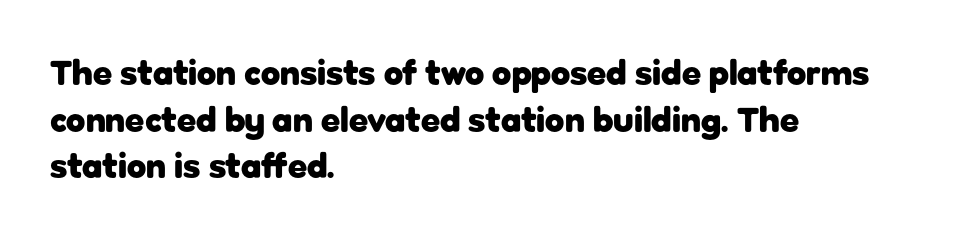
A sans-serif font was chosen for this passage. Thick stems and heavy bowls — unmistakably bold. Descenders hang freely into open space. These lines are rendered in a variable-pitch font. A roman cut, with each character standing at attention.
